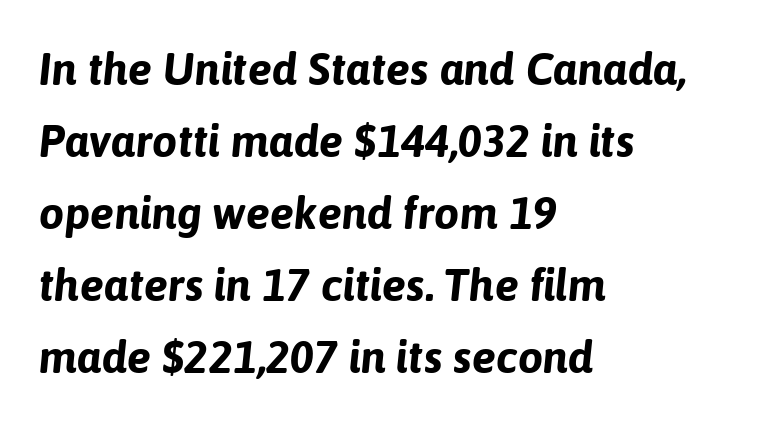
The image shows 45 px bold type, italic (leaning right); set left-aligned, normal line spacing (1.6x), normal letter spacing, not underlined; low stroke contrast and a medium x-height.
